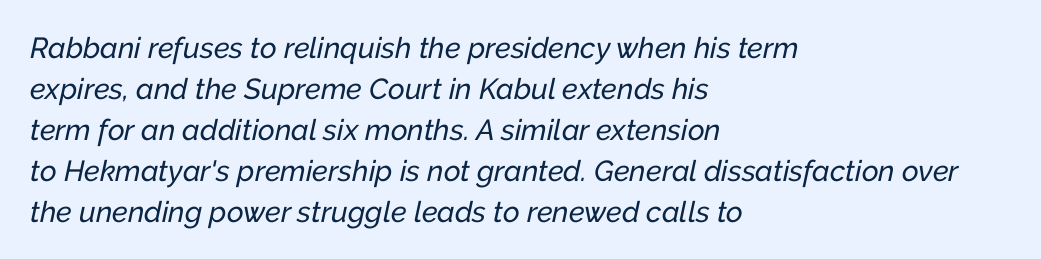
Q: Is the text italic (slanted)? A: Yes, it leans right by about 12 degrees.
Q: Is the text underlined? A: No.
Q: How is the paragraph aligned? A: Left-aligned.
Q: Is the spacing between letters normal or unusually wide? A: Normal.
Q: Is the spacing between lines tight, normal or loose? A: Normal.
Q: Width (condensed, normal, or wide)? A: Normal.
Q: Stroke contrast? A: Low.
Q: x-height? A: Medium.
Q: Monospaced? A: No.
